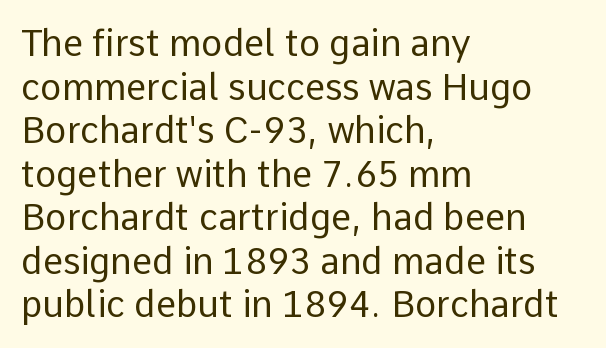
The image shows 36 px regular-weight sans-serif type, upright; set left-aligned, line spacing 1.21x, normal letter spacing, not underlined; low stroke contrast and a medium x-height.
